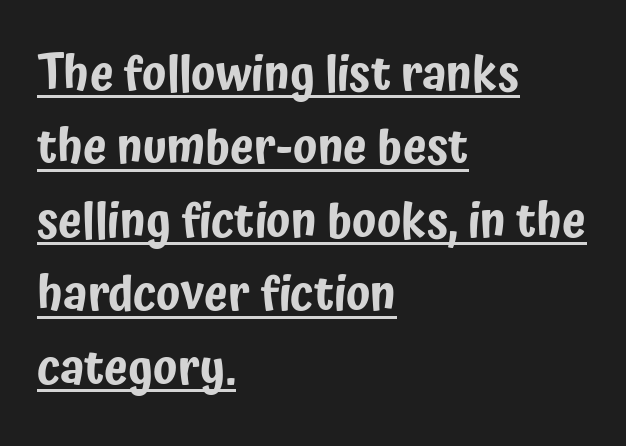
{"serif": "no", "italic": "no", "width": "condensed", "stroke_contrast": "low", "x_height": "medium", "monospaced": "no", "underline": "yes", "align": "left", "line_spacing": "normal", "line_spacing_ratio": 1.53, "letter_spacing": "normal", "letter_spacing_em": 0.0, "glyph_px": 48}
